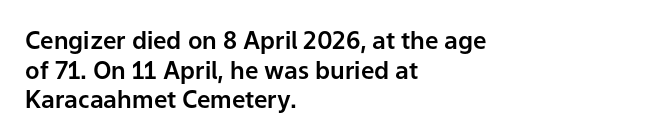
{"italic": "no", "underline": "no", "align": "left", "line_spacing_ratio": 1.23, "letter_spacing": "normal", "letter_spacing_em": 0.0, "glyph_px": 24}
